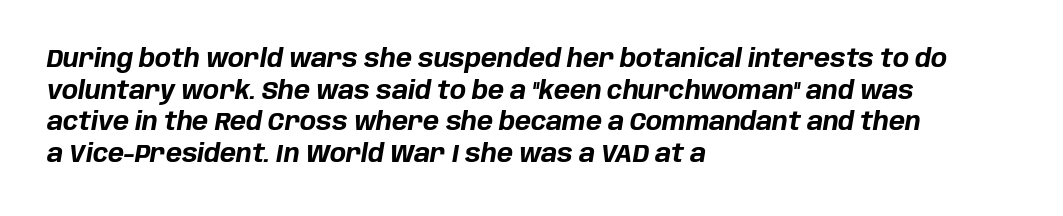
The image shows 24 px bold type, italic (leaning right); set left-aligned, normal line spacing (1.32x), normal letter spacing, not underlined.
